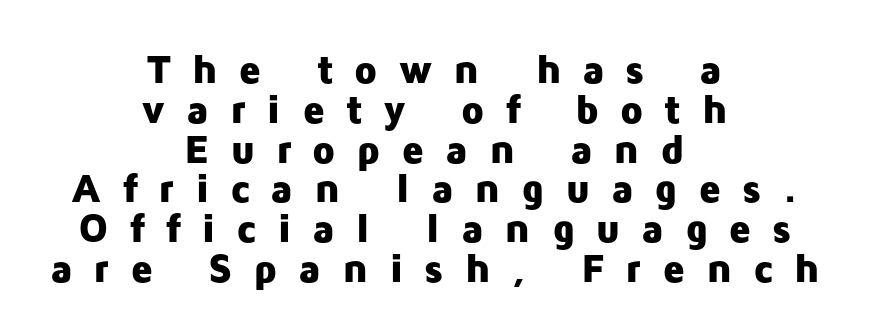
Regarding serifs, this sample does without them. Notice how thick the strokes are: this is what a full bold looks like. Descenders hang freely into open space. The font's upright variant was chosen for this text.
